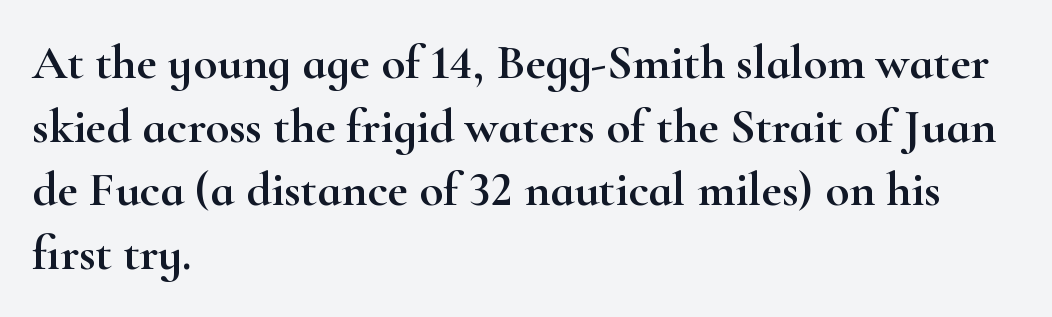
Each new line begins a customary step beneath the previous one. Just letters on the line, the space beneath them empty. Look at the bottom of the vertical strokes: they flare into serifs here. Nope, not italic — everything's standing straight. The letters sit at their default tracking, neither squeezed nor spread. Visually the block forms a straight wall on the left and a jagged coastline on the right.
